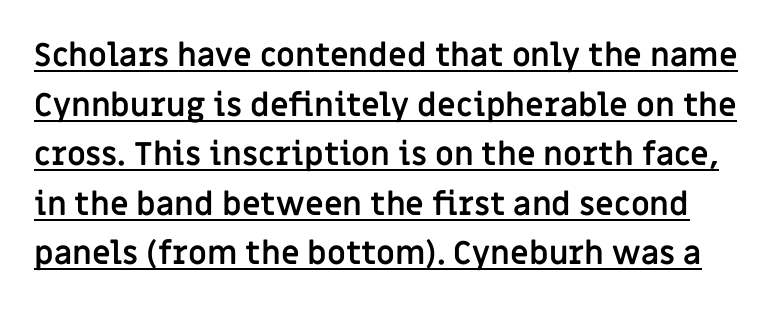
The image shows 32 px semibold sans-serif type, upright; set normal line spacing (1.55x), normal letter spacing, underlined; low stroke contrast and a large x-height.
